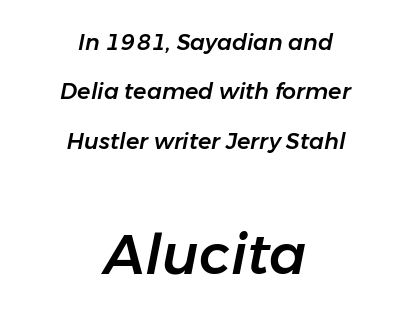
{"italic": "yes", "lean": "right", "slant_degrees": 11, "width": "normal", "stroke_contrast": "low", "x_height": "medium", "monospaced": "no", "underline": "no", "align": "center", "line_spacing": "loose", "line_spacing_ratio": 2.24, "letter_spacing": "normal", "letter_spacing_em": 0.0, "larger_block": "second", "size_ratio": 2.5, "glyph_px": 55}
